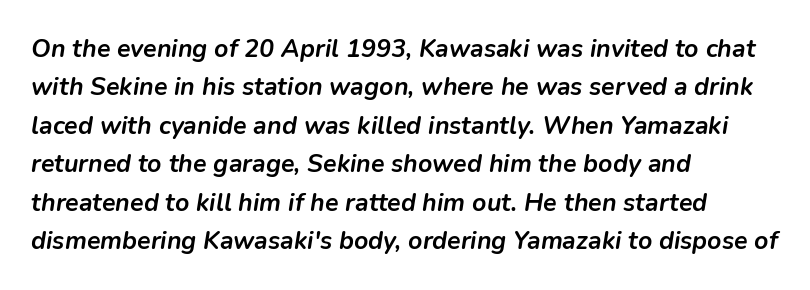
Q: Is the text bold? A: Yes.
Q: Is the text italic (slanted)? A: Yes, it leans right by about 9 degrees.
Q: Is the text underlined? A: No.
Q: How is the paragraph aligned? A: Left-aligned.
Q: Is the spacing between letters normal or unusually wide? A: Normal.
Q: Is the spacing between lines tight, normal or loose? A: Normal.
